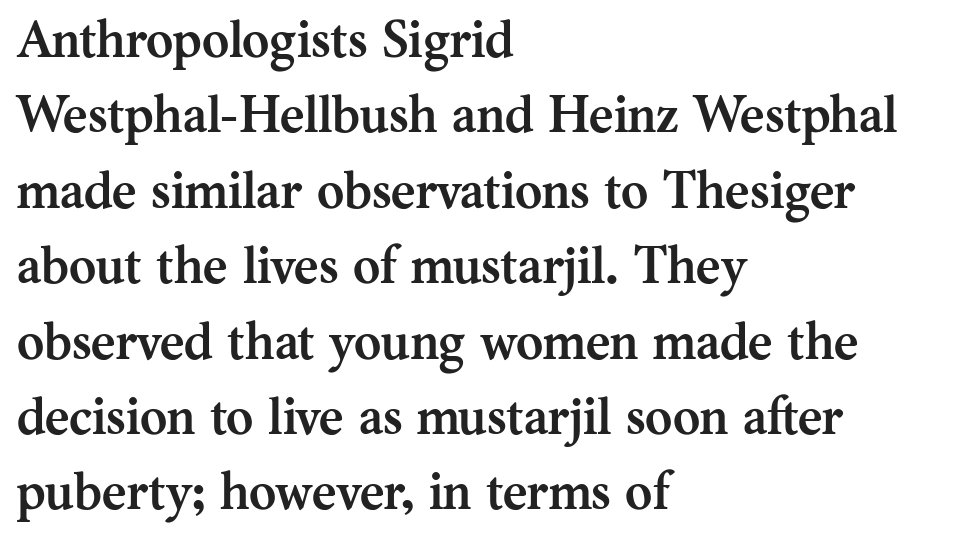
The image shows 52 px semibold serif type, upright; set left-aligned, normal line spacing (1.45x), normal letter spacing, not underlined; medium stroke contrast and a medium x-height.
